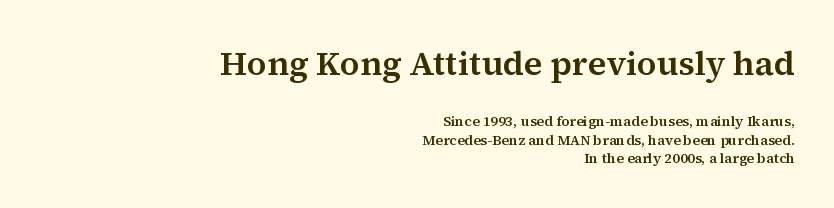
Compared with typical body copy, the letter spacing here is the same. Check where the strokes stop: tiny serifs finish them off. Line ends are locked; line starts wander. Unlike italic type, these characters show no tilt at all.
